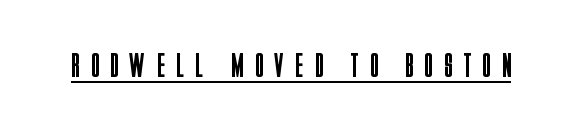
The image shows 34 px regular-weight, condensed sans-serif type, upright; set unusually wide letter spacing (+0.36 em), underlined; low stroke contrast and a large x-height.
